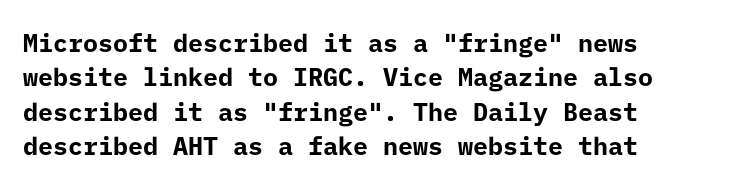
The image shows 25 px bold type, upright; set left-aligned, normal line spacing (1.38x), normal letter spacing, not underlined.
